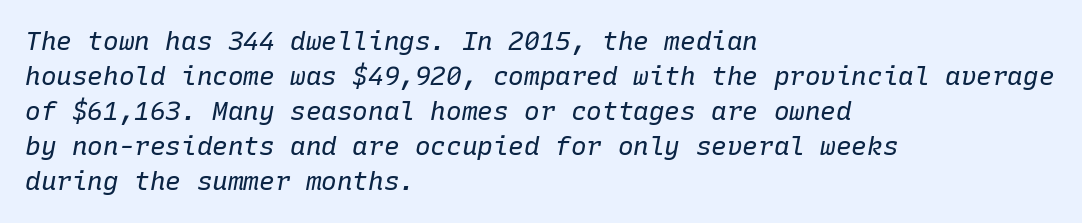
On a weight scale, this lands at 450 or below. Words appear dense and cohesive because spacing is normal. If you measured baseline to baseline, you'd find a middling distance. The strip under each line holds only bare page.
